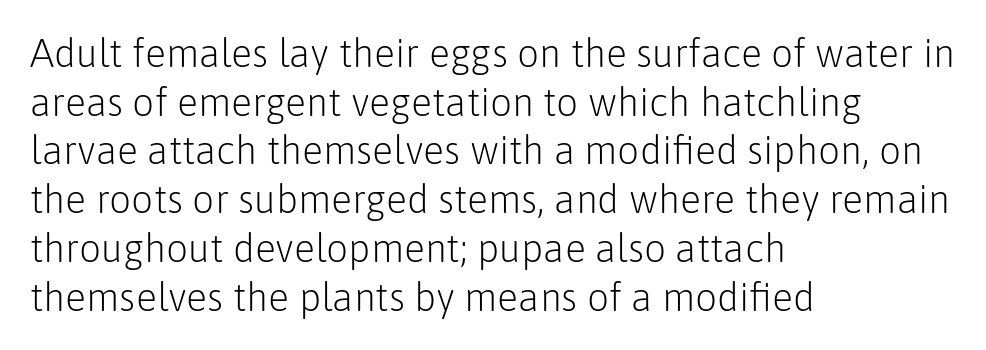
{"serif": "no", "italic": "no", "bold": "no", "weight": "light", "width": "normal", "stroke_contrast": "low", "x_height": "medium", "monospaced": "no", "underline": "no", "align": "left", "line_spacing": "normal", "line_spacing_ratio": 1.25, "letter_spacing": "normal", "letter_spacing_em": 0.0, "glyph_px": 39}
